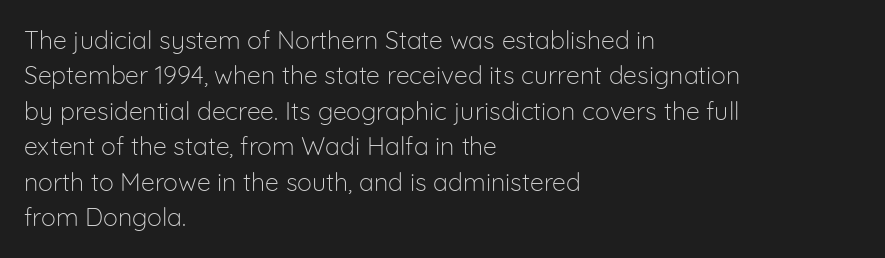
Plain, unruled lines of type. Is the type heavy? It reads as light-to-regular instead. Interline gaps are of average width in this sample. In terms of posture, this sample is upright. These lines are set flush left with a ragged right edge. Nothing unusual about the tracking: characters are spaced as the font intends.
